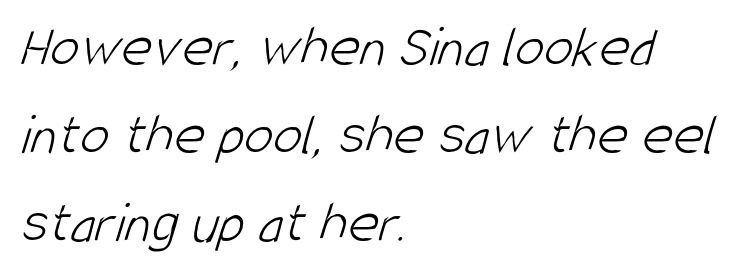
Q: Is the text bold? A: No.
Q: Is the typeface a serif or a sans-serif typeface? A: Sans-serif.
Q: Is the text underlined? A: No.
Q: How is the paragraph aligned? A: Left-aligned.
Q: Is the spacing between letters normal or unusually wide? A: Normal.
Q: Is the spacing between lines tight, normal or loose? A: Normal.
Q: Width (condensed, normal, or wide)? A: Condensed.
Q: Stroke contrast? A: Low.
Q: x-height? A: Large.
Q: Monospaced? A: No.
